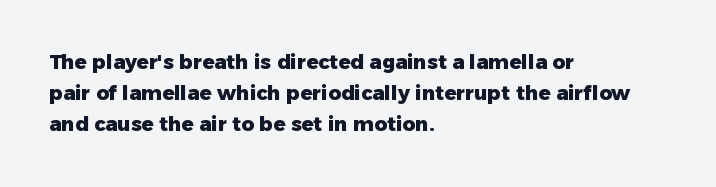
{"italic": "no", "bold": "yes", "underline": "no", "align": "left", "line_spacing": "normal", "line_spacing_ratio": 1.56, "letter_spacing": "normal", "letter_spacing_em": 0.0, "glyph_px": 20}
